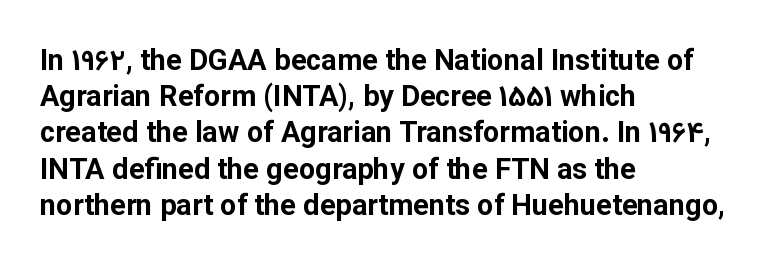
{"serif": "no", "italic": "no", "bold": "yes", "weight": "bold", "width": "normal", "stroke_contrast": "low", "x_height": "medium", "monospaced": "no", "underline": "no", "align": "left", "line_spacing": "normal", "line_spacing_ratio": 1.25, "letter_spacing": "normal", "letter_spacing_em": 0.0, "glyph_px": 29}
